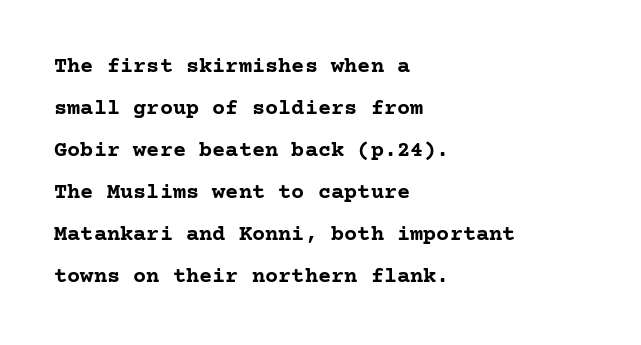
Q: Is the text bold? A: Yes.
Q: Is the text italic (slanted)? A: No, it is upright.
Q: Is the text underlined? A: No.
Q: How is the paragraph aligned? A: Left-aligned.
Q: Is the spacing between letters normal or unusually wide? A: Normal.
Q: Is the spacing between lines tight, normal or loose? A: Loose.
